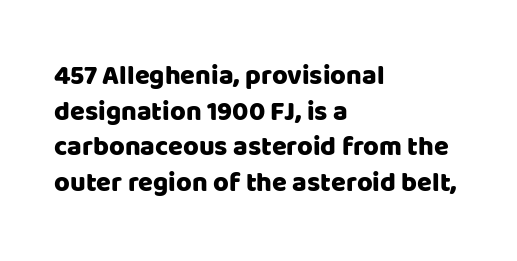
The image shows 27 px text type, upright; set left-aligned, normal line spacing (1.32x), normal letter spacing, not underlined.
